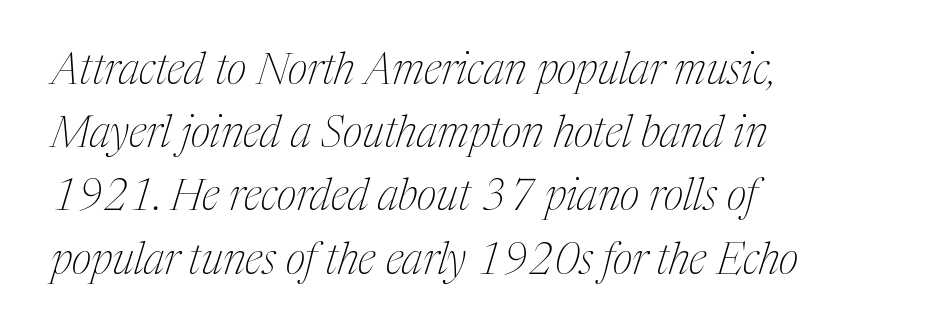
Q: Is the text bold? A: No.
Q: Is the text italic (slanted)? A: Yes, it leans right by about 17 degrees.
Q: Is the typeface a serif or a sans-serif typeface? A: Serif.
Q: Is the text underlined? A: No.
Q: How is the paragraph aligned? A: Left-aligned.
Q: Is the spacing between letters normal or unusually wide? A: Normal.
Q: Is the spacing between lines tight, normal or loose? A: Normal.
Q: Width (condensed, normal, or wide)? A: Condensed.
Q: Stroke contrast? A: Medium.
Q: x-height? A: Medium.
Q: Monospaced? A: No.
